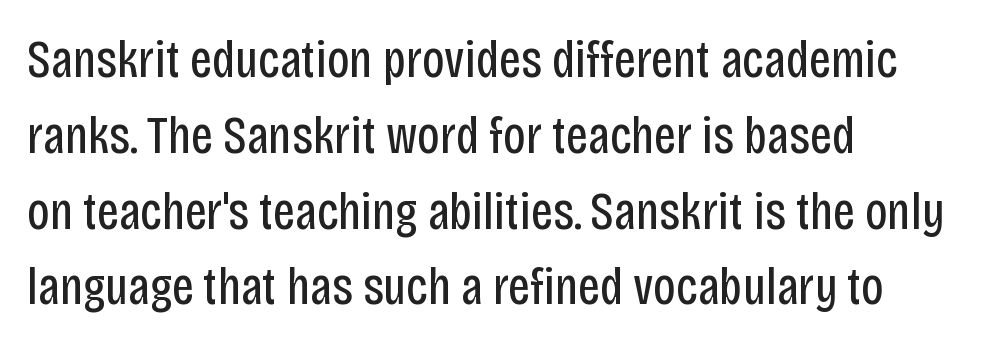
This rendering employs a face without finishing strokes, i.e., a sans-serif. Is there much room between lines? A standard amount, neither cramped nor airy. If you drew a line through each stem, it would be perfectly vertical. What stands out about the letter spacing? Nothing — it is the standard amount. The compositor pushed each line to the left boundary. Quick note: underline off.
